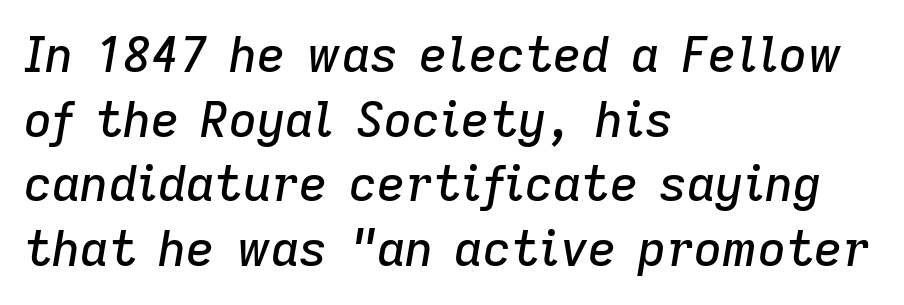
{"italic": "yes", "lean": "right", "slant_degrees": 9, "width": "normal", "stroke_contrast": "low", "x_height": "medium", "monospaced": "no", "underline": "no", "align": "left", "line_spacing": "normal", "line_spacing_ratio": 1.32, "letter_spacing": "normal", "letter_spacing_em": 0.0, "glyph_px": 49}
